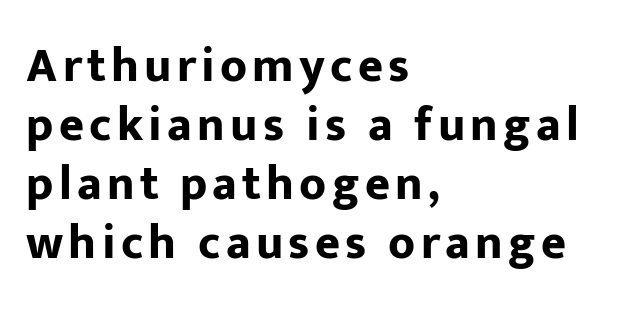
The image shows 48 px bold sans-serif type, upright; set left-aligned, line spacing 1.23x, not underlined; low stroke contrast and a medium x-height.
